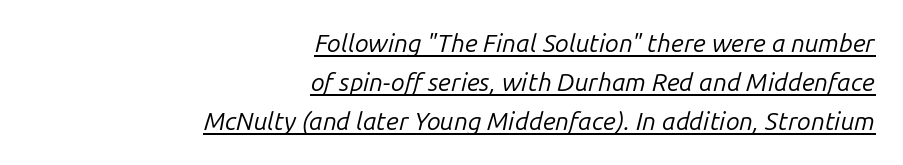
{"italic": "yes", "lean": "right", "slant_degrees": 14, "bold": "no", "underline": "yes", "align": "right", "line_spacing": "normal", "line_spacing_ratio": 1.56, "letter_spacing": "normal", "letter_spacing_em": 0.0, "glyph_px": 25}
